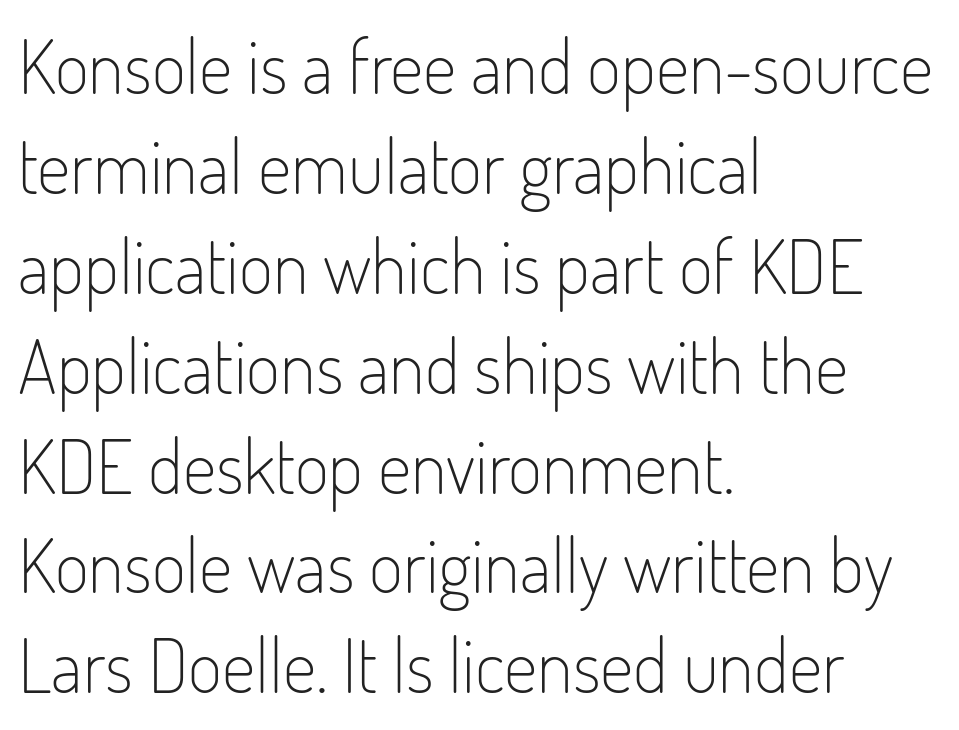
Tracking here is standard; glyphs follow each other at the usual distance. Plain, unruled lines of type. A typesetter would call this leading conventional body-copy spacing. Bold? No — there's no thickening of the strokes.
